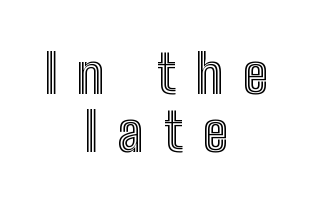
{"italic": "no", "width": "condensed", "x_height": "medium", "monospaced": "no", "underline": "no", "align": "center", "line_spacing": "tight", "line_spacing_ratio": 1.07, "letter_spacing": "wide", "letter_spacing_em": 0.37, "glyph_px": 54}
